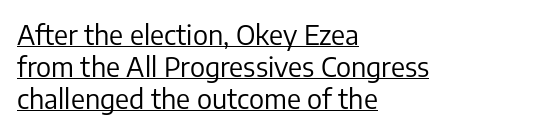
The image shows 27 px text type, upright; set left-aligned, line spacing 1.18x, normal letter spacing, underlined.
